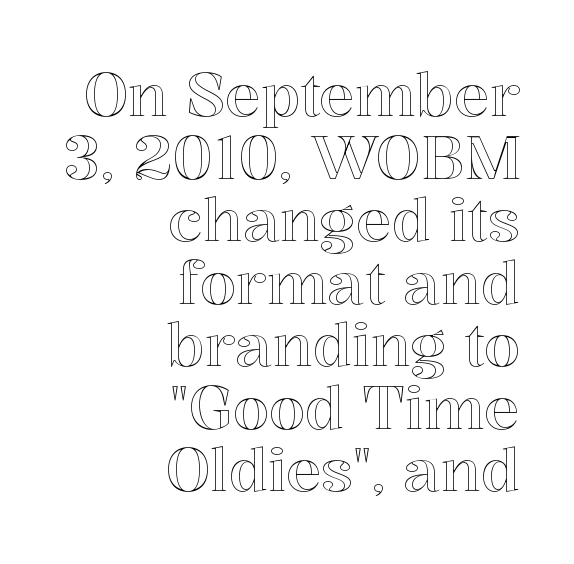
{"italic": "no", "width": "normal", "x_height": "medium", "monospaced": "no", "underline": "no", "align": "right", "line_spacing": "tight", "line_spacing_ratio": 1.06, "letter_spacing": "normal", "letter_spacing_em": 0.0, "glyph_px": 59}
